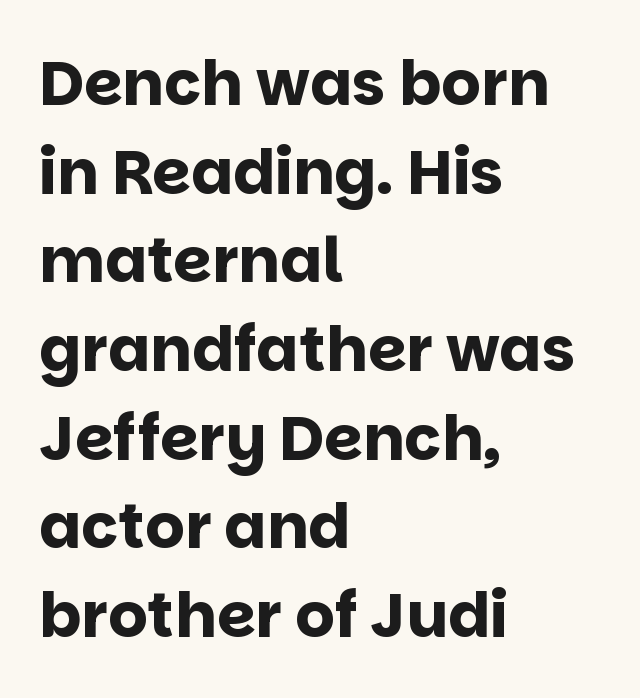
This sample uses a sans-serif face. Typographic density is high because the face is bold. Beneath every word, the page is bare. Honestly, the letter spacing is just normal — you wouldn't notice it. Is this a fixed-width face? No — the glyphs have proportional, varying widths.
